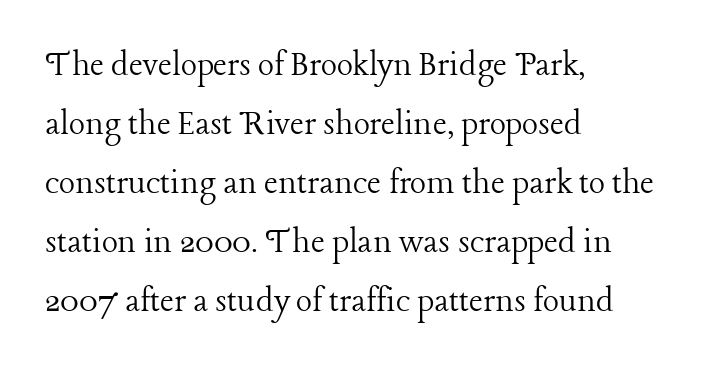
Anything drawn beneath the words? Only blank space. Ascenders rise straight up at ninety degrees. Evenly set lines give the paragraph a standard silhouette. Visually the block forms a straight wall on the left and a jagged coastline on the right. Look at the tracking — it's just the regular setting, nothing added. Regarding serifs, this sample has them.
